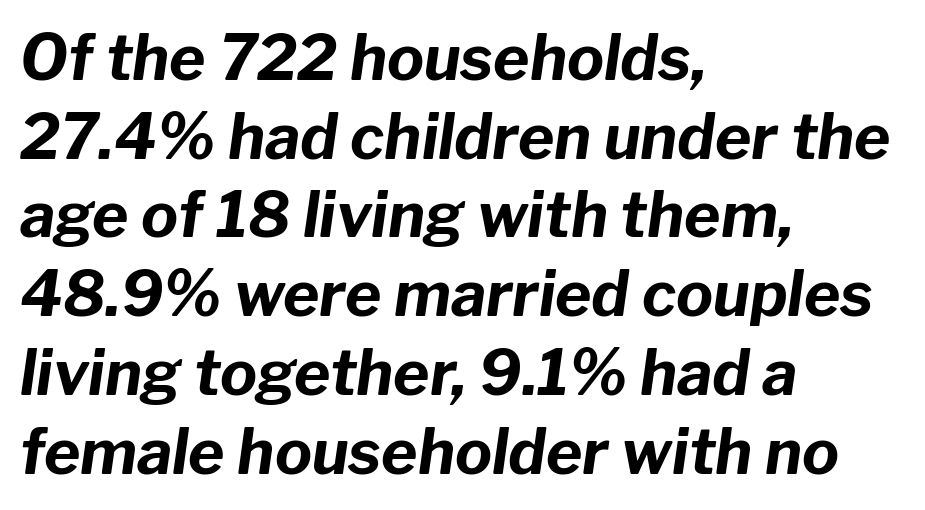
Q: Is the text bold? A: Yes.
Q: Is the text italic (slanted)? A: Yes, it leans right by about 8 degrees.
Q: Is the text underlined? A: No.
Q: How is the paragraph aligned? A: Left-aligned.
Q: Is the spacing between letters normal or unusually wide? A: Normal.
Q: Is the spacing between lines tight, normal or loose? A: Normal.
Q: Width (condensed, normal, or wide)? A: Normal.
Q: Stroke contrast? A: Low.
Q: x-height? A: Medium.
Q: Monospaced? A: No.
